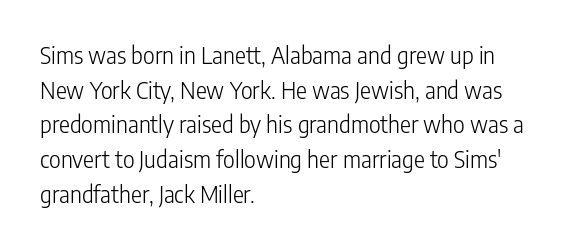
Vertical strokes here are truly vertical. Is the block centered? No — it sits flush against the left margin. Standard letterfit; no display-style spreading of the glyphs. This is not heavy type; no bold has been used.
